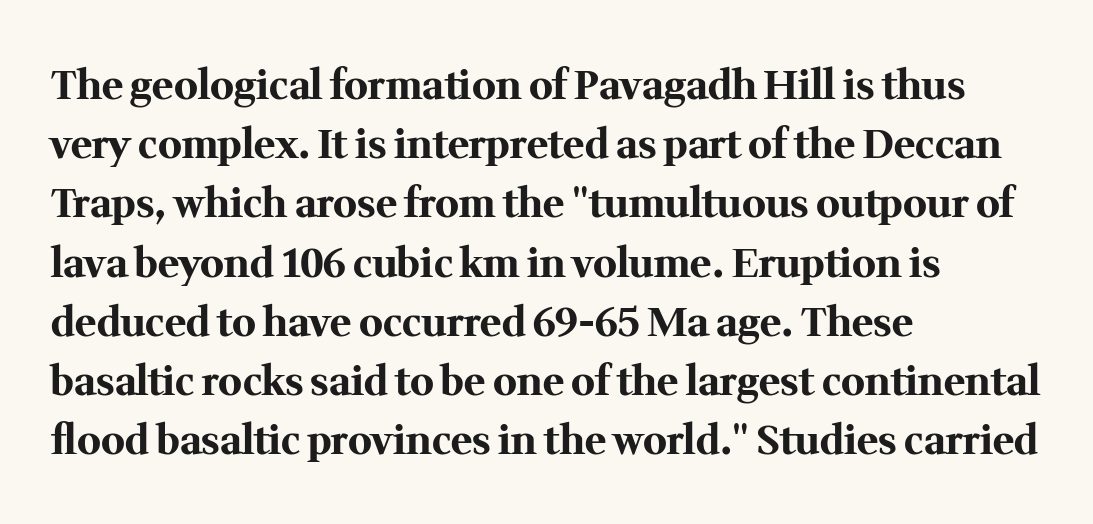
The image shows 40 px bold serif type, upright; set left-aligned, normal line spacing (1.48x), normal letter spacing, not underlined; medium stroke contrast and a medium x-height.
